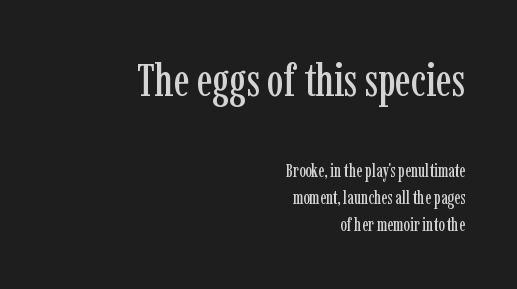
Q: Is the text italic (slanted)? A: No, it is upright.
Q: Is the typeface a serif or a sans-serif typeface? A: Serif.
Q: Is the text underlined? A: No.
Q: How is the paragraph aligned? A: Right-aligned.
Q: Is the spacing between letters normal or unusually wide? A: Normal.
Q: Is the spacing between lines tight, normal or loose? A: Normal.
Q: Which block of text is set in a larger size, the first (top) or the second (bottom)? A: The first (top) one.
Q: Width (condensed, normal, or wide)? A: Condensed.
Q: Stroke contrast? A: Low.
Q: x-height? A: Medium.
Q: Monospaced? A: No.
